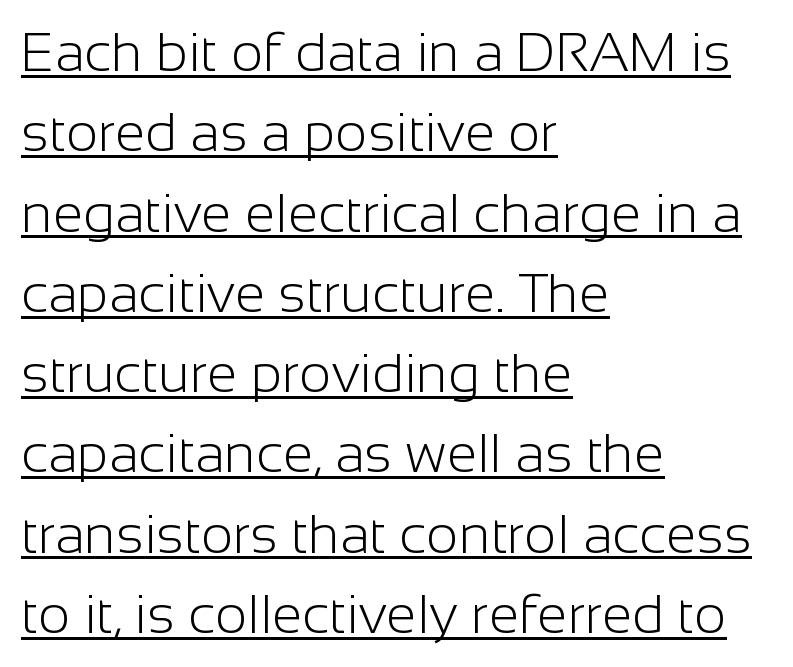
{"serif": "no", "italic": "no", "bold": "no", "weight": "light", "width": "normal", "stroke_contrast": "low", "x_height": "medium", "monospaced": "no", "underline": "yes", "align": "left", "line_spacing": "normal", "line_spacing_ratio": 1.46, "letter_spacing": "normal", "letter_spacing_em": 0.0, "glyph_px": 55}
